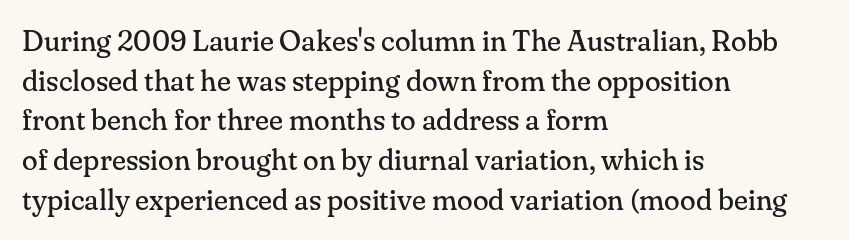
The rag falls on the right side of this text block. Letters rest on an invisible, unmarked baseline. Does the type have serifs? Yes, each stem ends in a small foot. When letters stand straight like this, we call the style roman or upright. Each word holds together tightly as a unit, with standard inter-letter gaps. Proportional: the letters do not fall into vertical columns.
